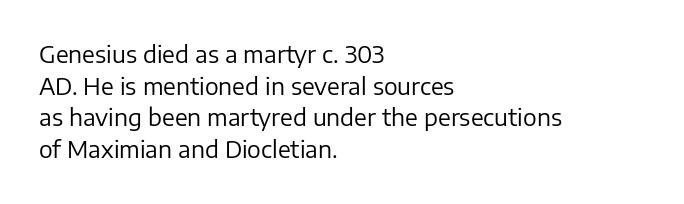
Q: Is the text bold? A: No.
Q: Is the text italic (slanted)? A: No, it is upright.
Q: Is the text underlined? A: No.
Q: How is the paragraph aligned? A: Left-aligned.
Q: Is the spacing between letters normal or unusually wide? A: Normal.
Q: Is the spacing between lines tight, normal or loose? A: Normal.
